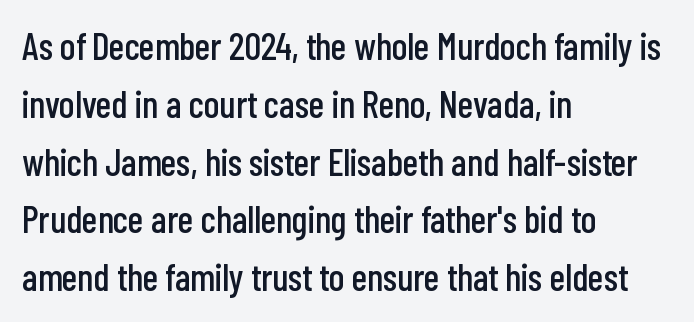
{"serif": "no", "italic": "no", "width": "condensed", "stroke_contrast": "low", "x_height": "medium", "monospaced": "no", "underline": "no", "align": "left", "line_spacing": "normal", "line_spacing_ratio": 1.52, "letter_spacing": "normal", "letter_spacing_em": 0.0, "glyph_px": 38}
